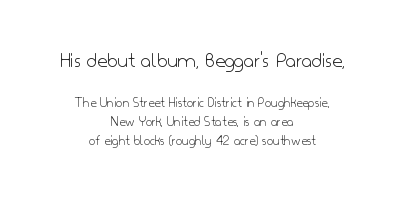
Q: Is the text bold? A: No.
Q: Is the text italic (slanted)? A: No, it is upright.
Q: Is the text underlined? A: No.
Q: How is the paragraph aligned? A: Centered.
Q: Is the spacing between letters normal or unusually wide? A: Normal.
Q: Is the spacing between lines tight, normal or loose? A: Normal.
Q: Which block of text is set in a larger size, the first (top) or the second (bottom)? A: The first (top) one.
